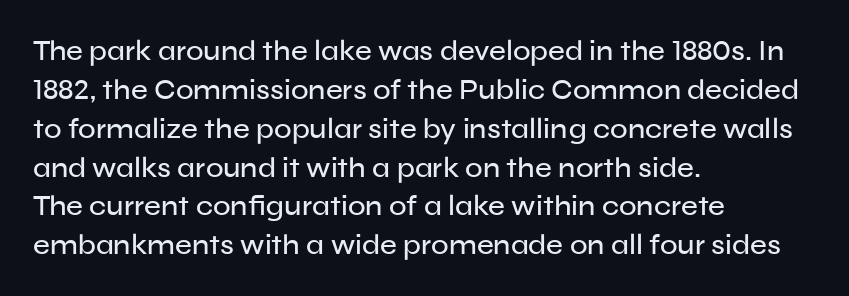
Q: Is the text italic (slanted)? A: No, it is upright.
Q: Is the typeface a serif or a sans-serif typeface? A: Sans-serif.
Q: Is the text underlined? A: No.
Q: How is the paragraph aligned? A: Left-aligned.
Q: Is the spacing between letters normal or unusually wide? A: Normal.
Q: Is the spacing between lines tight, normal or loose? A: Normal.
Q: Width (condensed, normal, or wide)? A: Normal.
Q: Stroke contrast? A: Low.
Q: x-height? A: Medium.
Q: Monospaced? A: No.
